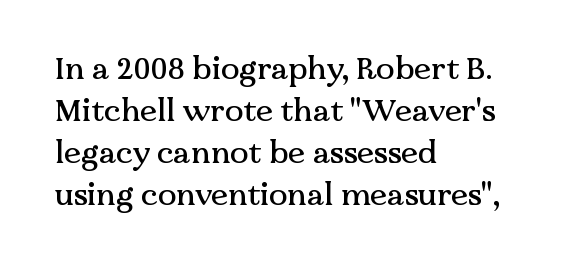
The lines sit at an ordinary, default distance from one another. The paragraph shown leans on its left margin. In terms of posture, this sample is upright. The letters sit at their default tracking, neither squeezed nor spread. Look at the bottom of the vertical strokes: they flare into serifs here. The gap between lines stays unmarked.
